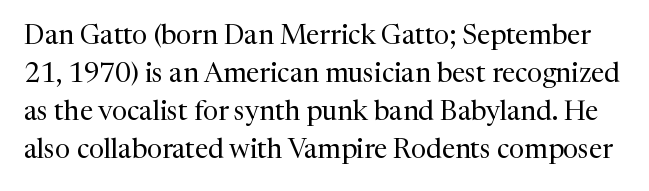
The image shows 27 px text type, upright; set normal line spacing (1.41x), normal letter spacing, not underlined.
